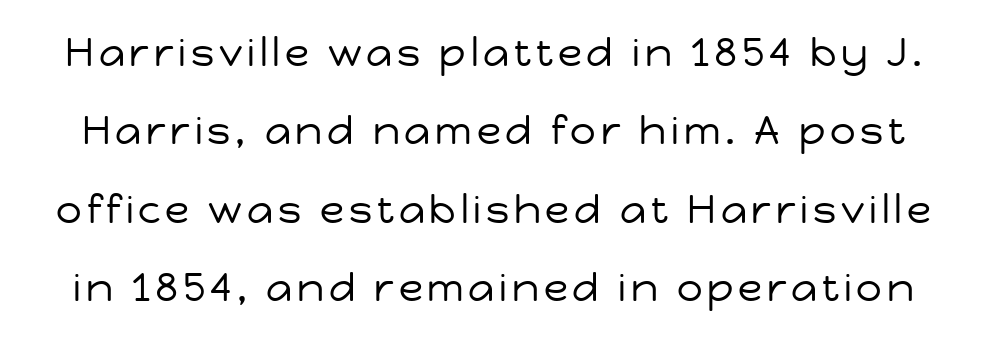
The image shows 40 px regular-weight sans-serif type, upright; set loose line spacing (1.96x), not underlined; low stroke contrast and a medium x-height.
